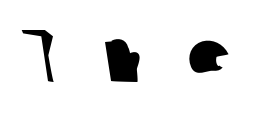
These lines have a slow, spaced-out rhythm from letter to letter. Is this a fixed-width face? No — the glyphs have proportional, varying widths. In terms of letterform style, serifs are entirely absent. Check the space under the baseline: it is left empty.
